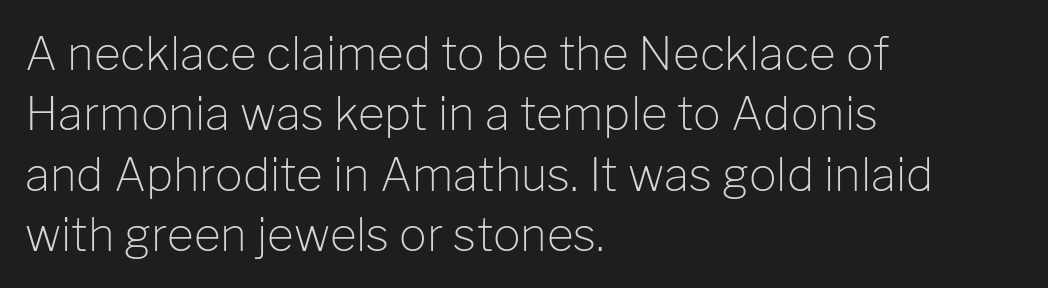
Q: Is the text bold? A: No.
Q: Is the text italic (slanted)? A: No, it is upright.
Q: Is the typeface a serif or a sans-serif typeface? A: Sans-serif.
Q: Is the text underlined? A: No.
Q: How is the paragraph aligned? A: Left-aligned.
Q: Is the spacing between letters normal or unusually wide? A: Normal.
Q: Is the spacing between lines tight, normal or loose? A: Normal.
Q: Width (condensed, normal, or wide)? A: Normal.
Q: Stroke contrast? A: Low.
Q: x-height? A: Medium.
Q: Monospaced? A: No.
